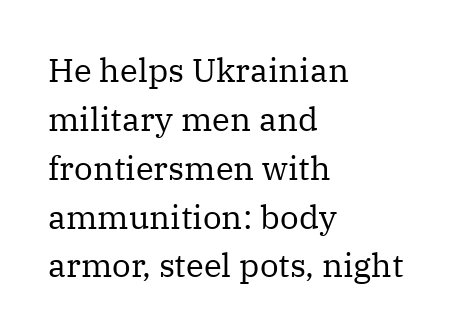
Q: Is the text bold? A: No.
Q: Is the text italic (slanted)? A: No, it is upright.
Q: Is the typeface a serif or a sans-serif typeface? A: Serif.
Q: Is the text underlined? A: No.
Q: How is the paragraph aligned? A: Left-aligned.
Q: Is the spacing between letters normal or unusually wide? A: Normal.
Q: Is the spacing between lines tight, normal or loose? A: Normal.
Q: Width (condensed, normal, or wide)? A: Normal.
Q: Stroke contrast? A: Medium.
Q: x-height? A: Medium.
Q: Monospaced? A: No.
